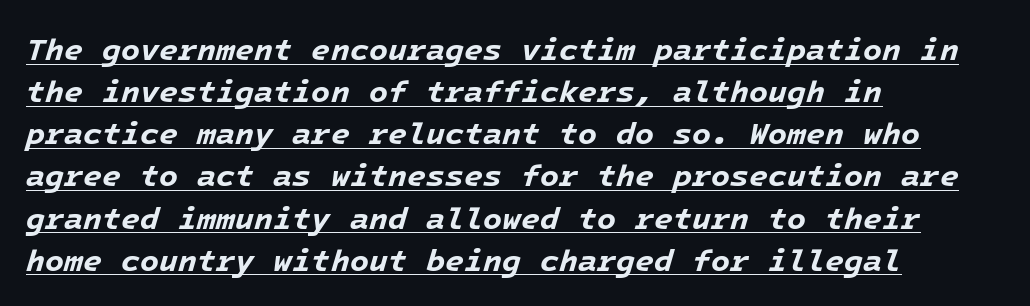
{"italic": "yes", "lean": "right", "slant_degrees": 16, "bold": "yes", "weight": "bold", "width": "normal", "stroke_contrast": "low", "x_height": "medium", "underline": "yes", "align": "left", "line_spacing": "normal", "line_spacing_ratio": 1.36, "letter_spacing": "normal", "letter_spacing_em": 0.0, "glyph_px": 31}
